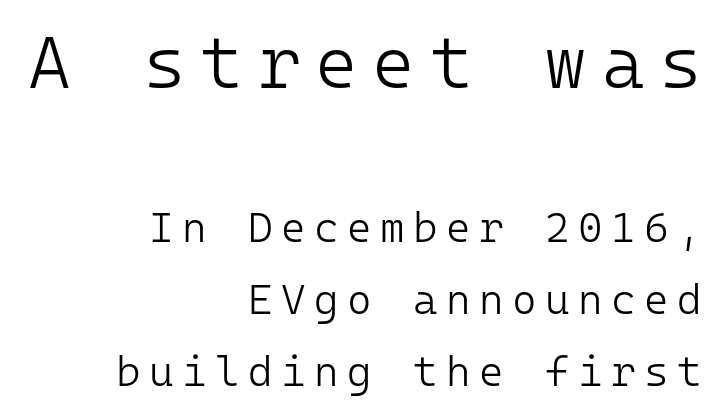
The lines in this sample share a right terminus and differ only in where they begin. To sum up the face: it is a sans, with no serifs. Notice how the stems are strictly vertical — no italics here. The space directly below the letters is spotless. Weight: not bold — regular or lighter.
